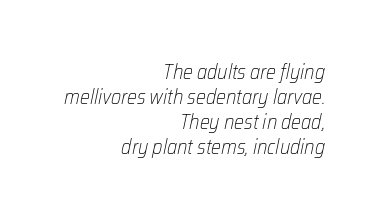
Tracking value appears to be zero — textbook default spacing. Letters rest on an invisible, unmarked baseline. The weight tops out at a normal text grade. In terms of posture, this sample is oblique. Every row of glyphs terminates at an identical x-position on the right.
